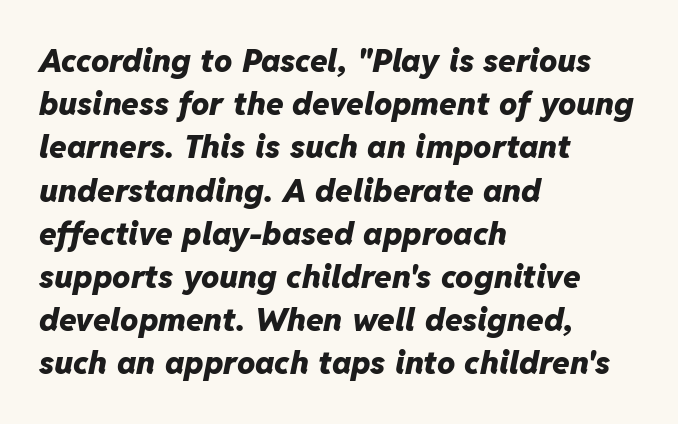
Tracking value appears to be zero — textbook default spacing. Slant detected: the letters are inclined. Honestly, there is no underline to notice here at all. Regarding leading, the lines here are spaced in the standard way. Left-aligned paragraph, ragged on the right. I'd describe the lettering as bold — thick and assertive.
